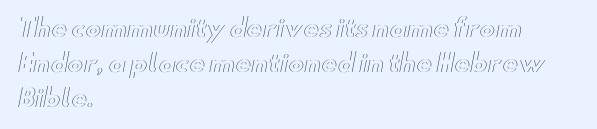
Q: Is the text italic (slanted)? A: Yes.
Q: Is the text underlined? A: No.
Q: How is the paragraph aligned? A: Left-aligned.
Q: Is the spacing between letters normal or unusually wide? A: Normal.
Q: Is the spacing between lines tight, normal or loose? A: Normal.
